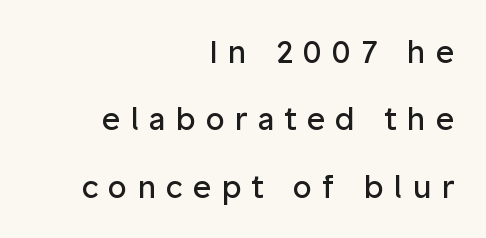
Q: Is the text bold? A: No.
Q: Is the text italic (slanted)? A: No, it is upright.
Q: Is the typeface a serif or a sans-serif typeface? A: Sans-serif.
Q: Is the text underlined? A: No.
Q: How is the paragraph aligned? A: Right-aligned.
Q: Is the spacing between letters normal or unusually wide? A: Unusually wide.
Q: Is the spacing between lines tight, normal or loose? A: Loose.
Q: Width (condensed, normal, or wide)? A: Normal.
Q: Stroke contrast? A: Low.
Q: x-height? A: Medium.
Q: Monospaced? A: No.
